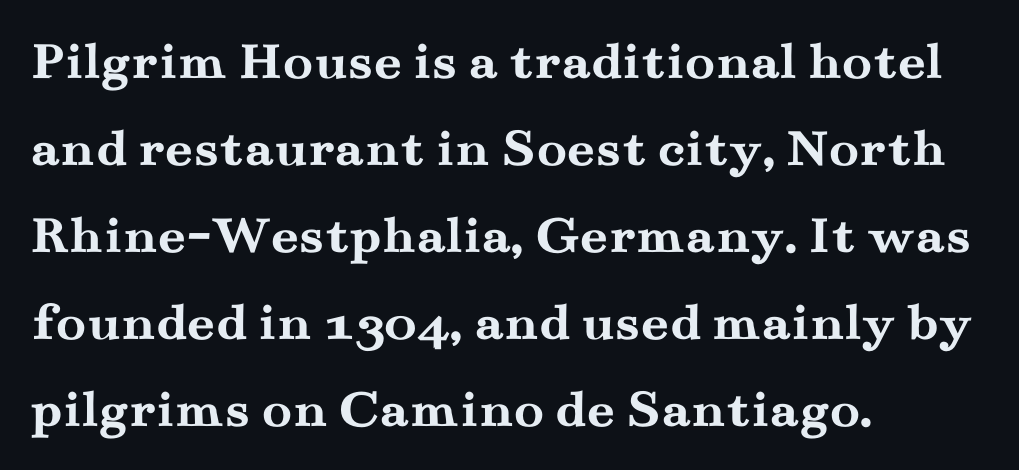
{"serif": "yes", "italic": "no", "bold": "yes", "weight": "semibold", "width": "wide", "stroke_contrast": "medium", "x_height": "small", "monospaced": "no", "underline": "no", "align": "left", "line_spacing": "normal", "line_spacing_ratio": 1.58, "letter_spacing": "normal", "letter_spacing_em": 0.0, "glyph_px": 55}
